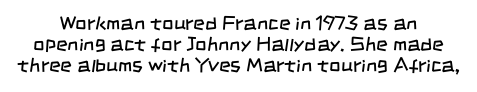
Successive baselines arrive quickly, one right under another. Inter-character spacing is left at the font's built-in metrics. Descender tails drop into unmarked territory. Is the stroke heavy? The answer is a plain regular-or-lighter.
